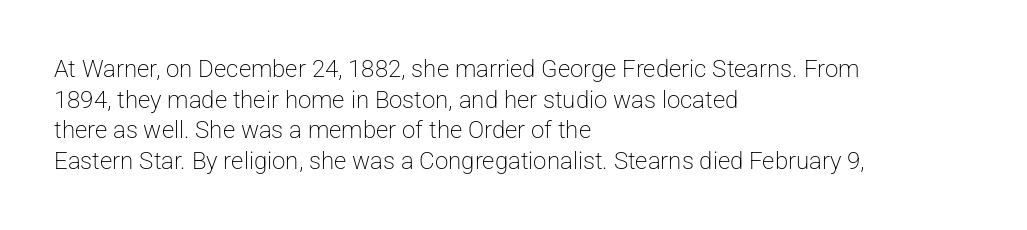
Q: Is the text bold? A: No.
Q: Is the text italic (slanted)? A: No, it is upright.
Q: Is the text underlined? A: No.
Q: How is the paragraph aligned? A: Left-aligned.
Q: Is the spacing between letters normal or unusually wide? A: Normal.
Q: Is the spacing between lines tight, normal or loose? A: Normal.
